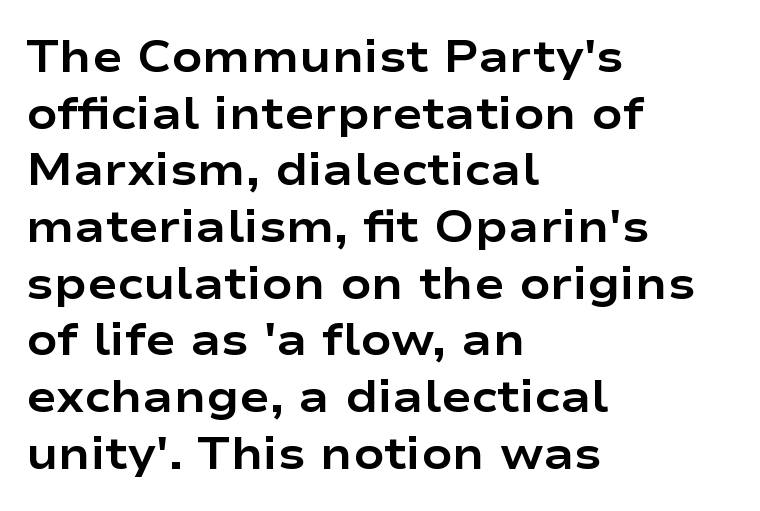
Q: Is the text bold? A: Yes.
Q: Is the text italic (slanted)? A: No, it is upright.
Q: Is the typeface a serif or a sans-serif typeface? A: Sans-serif.
Q: Is the text underlined? A: No.
Q: How is the paragraph aligned? A: Left-aligned.
Q: Is the spacing between letters normal or unusually wide? A: Normal.
Q: Is the spacing between lines tight, normal or loose? A: Normal.
Q: Width (condensed, normal, or wide)? A: Wide.
Q: Stroke contrast? A: Low.
Q: x-height? A: Medium.
Q: Monospaced? A: No.
